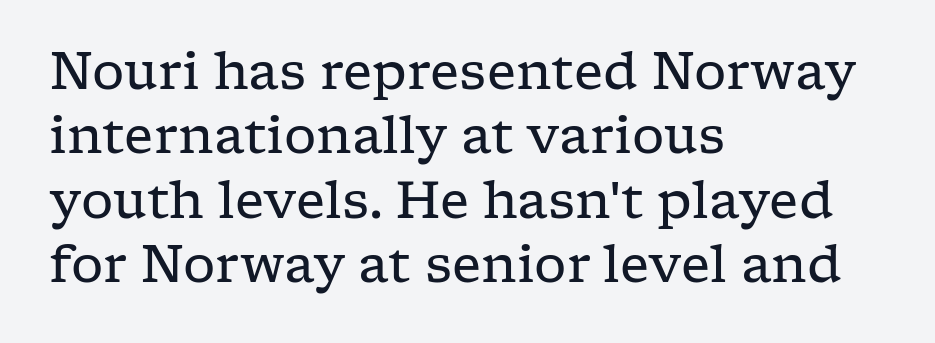
The image shows 51 px regular-weight, wide serif type, upright; set left-aligned, normal line spacing (1.26x), normal letter spacing, not underlined; low stroke contrast and a medium x-height.
